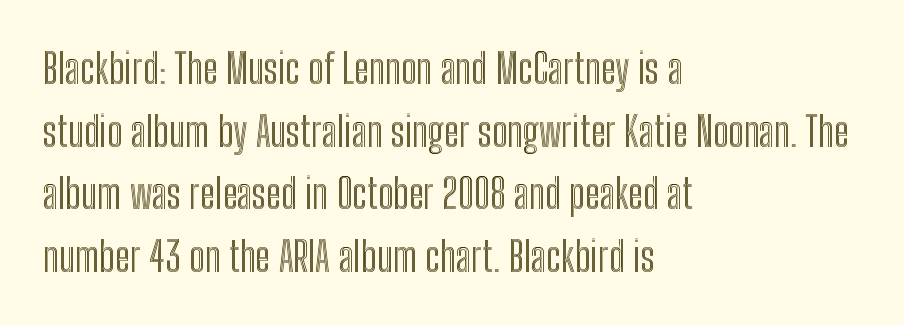
Q: Is the text italic (slanted)? A: No, it is upright.
Q: Is the text underlined? A: No.
Q: How is the paragraph aligned? A: Left-aligned.
Q: Is the spacing between letters normal or unusually wide? A: Normal.
Q: Is the spacing between lines tight, normal or loose? A: Normal.
Q: Width (condensed, normal, or wide)? A: Condensed.
Q: x-height? A: Medium.
Q: Monospaced? A: No.
